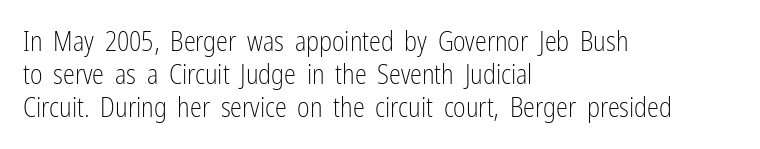
{"italic": "no", "bold": "no", "underline": "no", "align": "left", "line_spacing_ratio": 1.23, "letter_spacing": "normal", "letter_spacing_em": 0.0, "glyph_px": 27}
